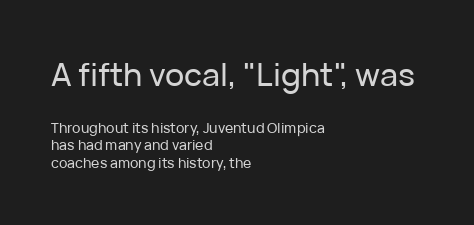
{"serif": "no", "italic": "no", "width": "normal", "stroke_contrast": "low", "x_height": "medium", "monospaced": "no", "underline": "no", "align": "left", "line_spacing": "normal", "line_spacing_ratio": 1.28, "letter_spacing": "normal", "letter_spacing_em": 0.0, "larger_block": "first", "size_ratio": 2.29, "glyph_px": 32}
